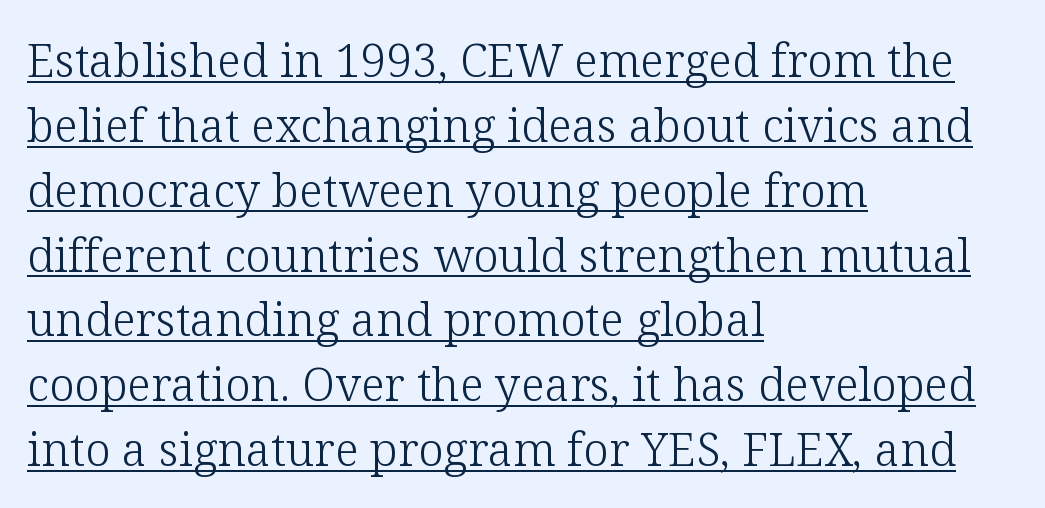
Heft: none added — not bold. The lines sit at an ordinary, default distance from one another. Small tapered or slab feet sit at the stroke ends, so this counts as serif. Think of a printed novel: that variable character pitch is what you see here.
